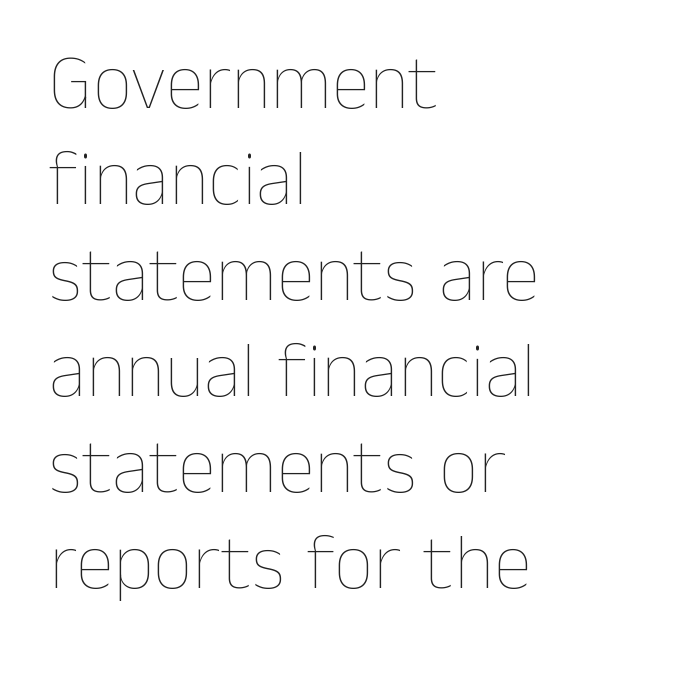
The image shows 78 px thin type, upright; set left-aligned, line spacing 1.23x, normal letter spacing, not underlined; low stroke contrast and a medium x-height.
